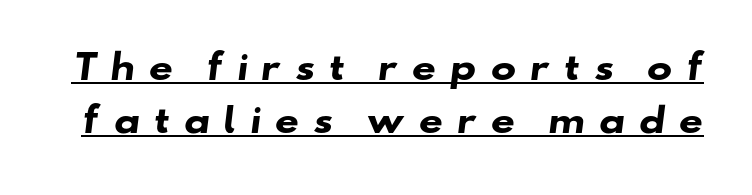
This block has exactly the height ordinary leading produces. Character widths vary here, with narrow letters taking less room than wide ones. Pretty heavy lettering here — definitely bold. Tracking value appears strongly positive — letters spread wide. Grotesque or geometric, the face here clearly has no serifs.
